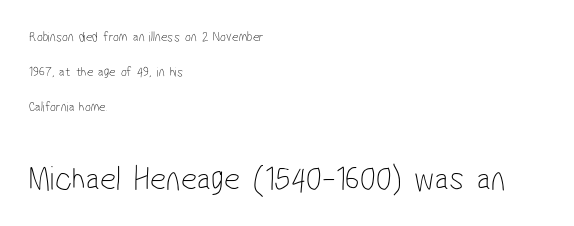
Q: Is the text bold? A: No.
Q: Is the typeface a serif or a sans-serif typeface? A: Sans-serif.
Q: Is the text underlined? A: No.
Q: How is the paragraph aligned? A: Left-aligned.
Q: Is the spacing between letters normal or unusually wide? A: Normal.
Q: Is the spacing between lines tight, normal or loose? A: Loose.
Q: Which block of text is set in a larger size, the first (top) or the second (bottom)? A: The second (bottom) one.
Q: Width (condensed, normal, or wide)? A: Condensed.
Q: Stroke contrast? A: Low.
Q: x-height? A: Medium.
Q: Monospaced? A: No.
